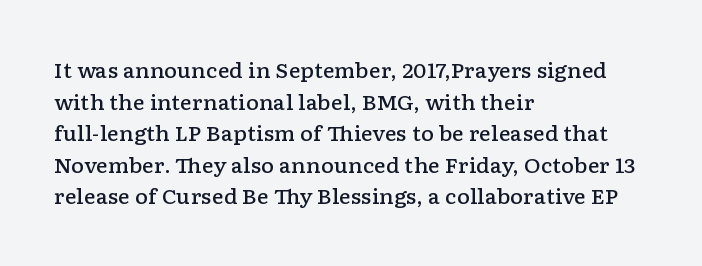
The block of text has a typical density, with ordinary space between rows. Nobody drew a line under any word here. Stroke thickness is moderately raised; the sample reads as semibold. The typography opts for an upright posture over an oblique one. Words appear dense and cohesive because spacing is normal. Where is the straight margin? On the left.
